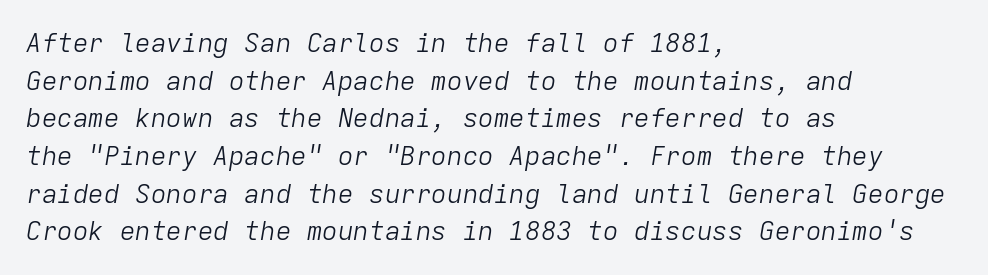
Q: Is the text bold? A: No.
Q: Is the text italic (slanted)? A: Yes, it leans right by about 9 degrees.
Q: Is the text underlined? A: No.
Q: How is the paragraph aligned? A: Left-aligned.
Q: Is the spacing between letters normal or unusually wide? A: Normal.
Q: Is the spacing between lines tight, normal or loose? A: Normal.
